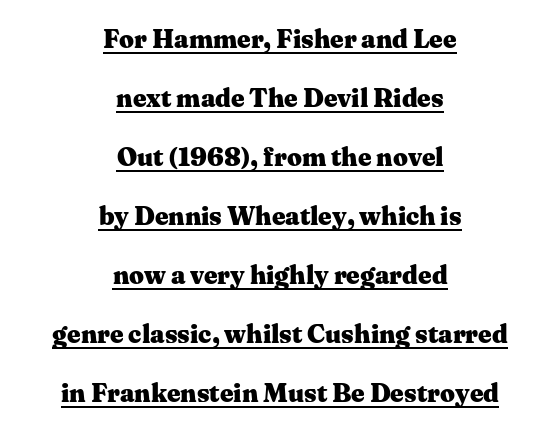
{"italic": "no", "bold": "yes", "underline": "yes", "align": "center", "line_spacing": "loose", "line_spacing_ratio": 2.27, "letter_spacing": "normal", "letter_spacing_em": 0.0, "glyph_px": 26}
